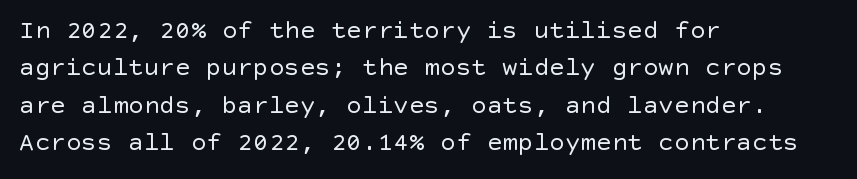
Is the letter spacing exaggerated? No — it looks like the ordinary default. This block has exactly the height ordinary leading produces. This is the regular roman posture of the typeface. Weight: not bold — regular or lighter.
